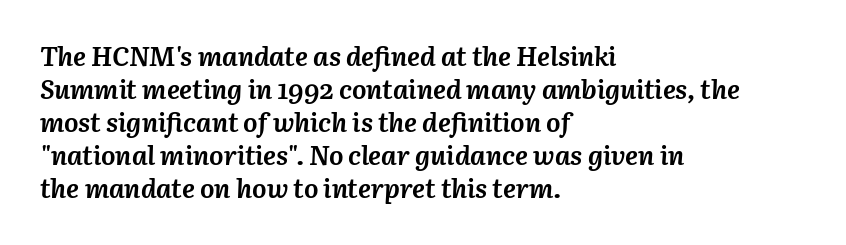
Check the space under the baseline: it is left empty. Reading down the block, your eye returns to a fixed left position each line. In terms of weight, the rendering is a true, heavy bold. No extra tracking has been applied to these lines. Characters are canted at an angle relative to the baseline's perpendicular.
